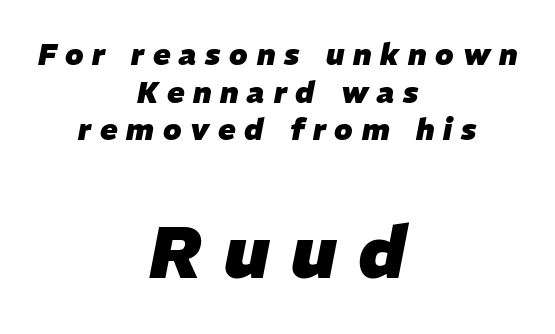
Q: Is the text bold? A: Yes.
Q: Is the text italic (slanted)? A: Yes, it leans right by about 11 degrees.
Q: Is the text underlined? A: No.
Q: How is the paragraph aligned? A: Centered.
Q: Is the spacing between letters normal or unusually wide? A: Unusually wide.
Q: Is the spacing between lines tight, normal or loose? A: Normal.
Q: Which block of text is set in a larger size, the first (top) or the second (bottom)? A: The second (bottom) one.
Q: Width (condensed, normal, or wide)? A: Normal.
Q: Stroke contrast? A: Low.
Q: x-height? A: Medium.
Q: Monospaced? A: No.
